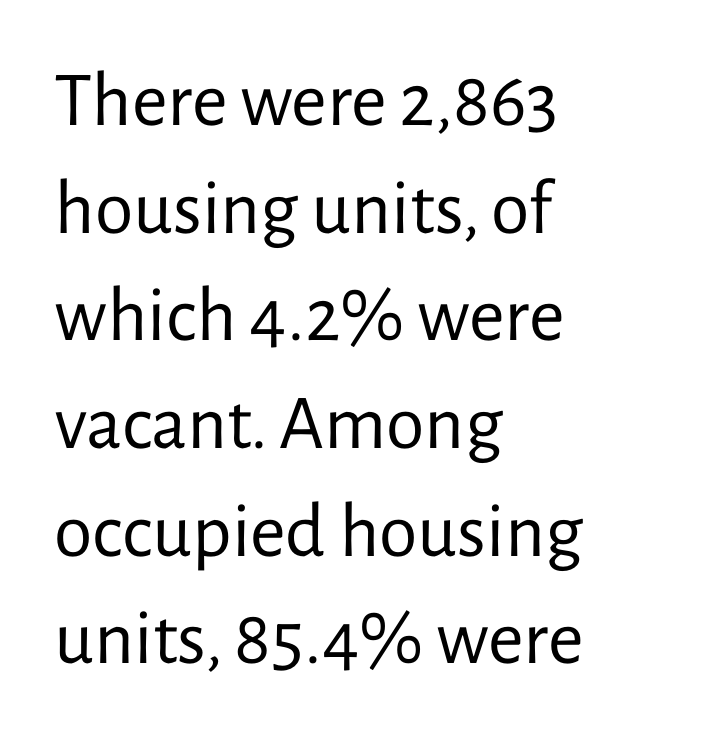
{"serif": "no", "italic": "no", "bold": "no", "weight": "regular", "width": "normal", "stroke_contrast": "low", "x_height": "medium", "monospaced": "no", "underline": "no", "align": "left", "line_spacing": "normal", "line_spacing_ratio": 1.38, "letter_spacing": "normal", "letter_spacing_em": 0.0, "glyph_px": 78}
